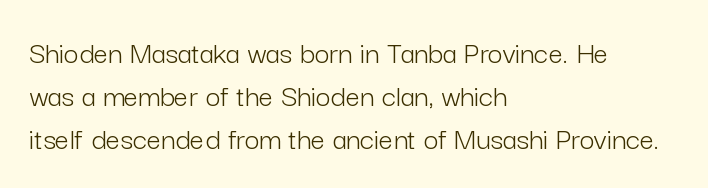
Q: Is the text bold? A: No.
Q: Is the text italic (slanted)? A: No, it is upright.
Q: Is the typeface a serif or a sans-serif typeface? A: Sans-serif.
Q: Is the text underlined? A: No.
Q: How is the paragraph aligned? A: Left-aligned.
Q: Is the spacing between letters normal or unusually wide? A: Normal.
Q: Is the spacing between lines tight, normal or loose? A: Normal.
Q: Width (condensed, normal, or wide)? A: Normal.
Q: Stroke contrast? A: Low.
Q: x-height? A: Medium.
Q: Monospaced? A: No.
